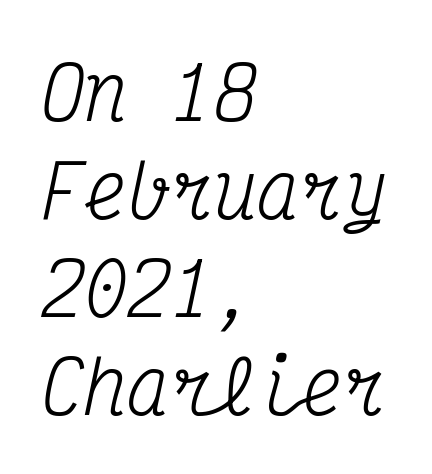
{"serif": "yes", "italic": "yes", "lean": "right", "slant_degrees": 12, "bold": "no", "weight": "regular", "width": "condensed", "stroke_contrast": "medium", "x_height": "medium", "monospaced": "yes", "underline": "no", "align": "left", "line_spacing": "normal", "line_spacing_ratio": 1.36, "letter_spacing": "normal", "letter_spacing_em": 0.0, "glyph_px": 72}
